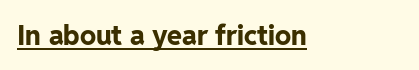
The letters stand straight up with perfectly vertical stems. Between one letter and the next there's only the usual sliver of space. Underlining? Definitely there. Strokes here are thick enough to call this a true bold.
